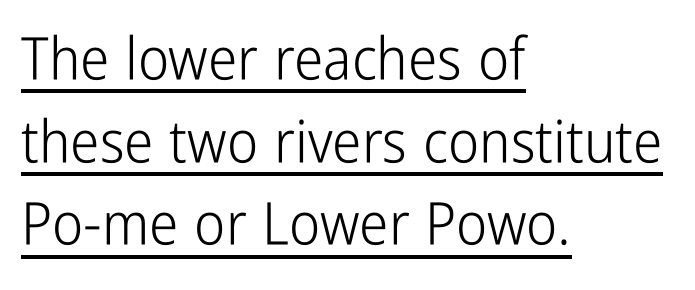
Q: Is the text bold? A: No.
Q: Is the text italic (slanted)? A: No, it is upright.
Q: Is the typeface a serif or a sans-serif typeface? A: Sans-serif.
Q: Is the text underlined? A: Yes.
Q: How is the paragraph aligned? A: Left-aligned.
Q: Is the spacing between letters normal or unusually wide? A: Normal.
Q: Is the spacing between lines tight, normal or loose? A: Normal.
Q: Width (condensed, normal, or wide)? A: Condensed.
Q: Stroke contrast? A: Low.
Q: x-height? A: Medium.
Q: Monospaced? A: No.
